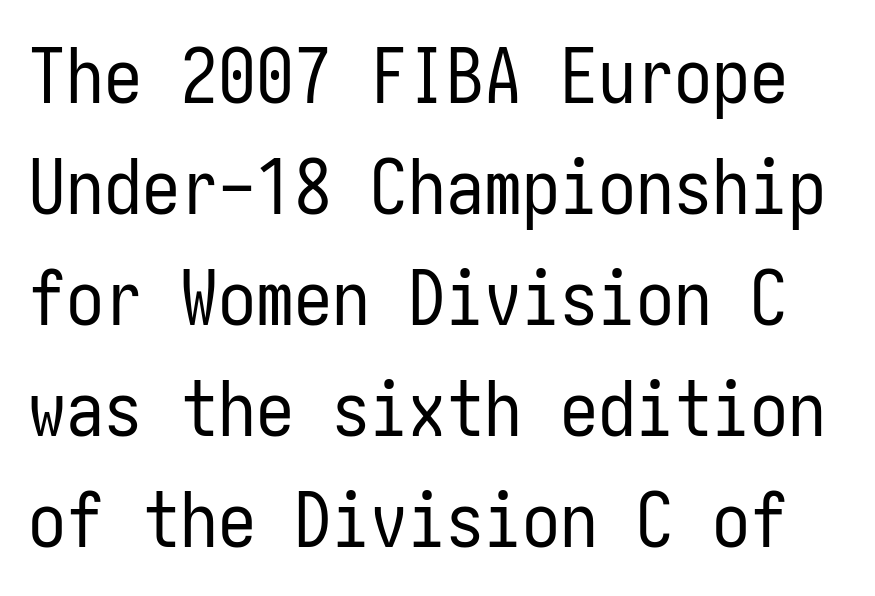
{"serif": "no", "italic": "no", "bold": "no", "weight": "regular", "width": "condensed", "stroke_contrast": "low", "x_height": "medium", "underline": "no", "line_spacing": "normal", "line_spacing_ratio": 1.46, "letter_spacing": "normal", "letter_spacing_em": 0.0, "glyph_px": 76}
